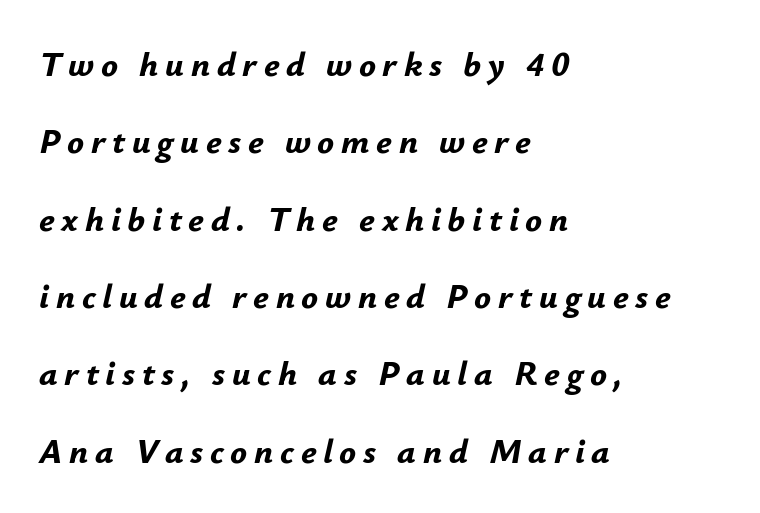
Q: Is the text bold? A: Yes.
Q: Is the text italic (slanted)? A: Yes, it leans right by about 12 degrees.
Q: Is the text underlined? A: No.
Q: How is the paragraph aligned? A: Left-aligned.
Q: Is the spacing between lines tight, normal or loose? A: Loose.
Q: Width (condensed, normal, or wide)? A: Normal.
Q: Stroke contrast? A: Low.
Q: x-height? A: Small.
Q: Monospaced? A: No.
